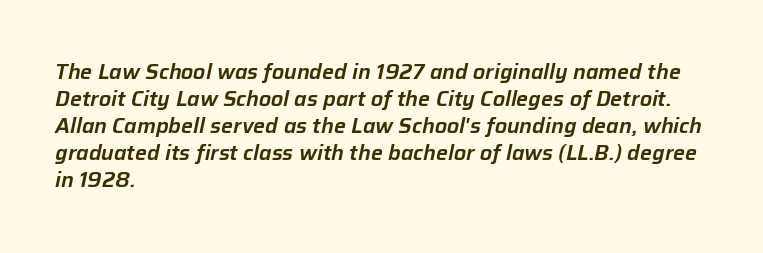
The image shows 21 px text type, italic (leaning right); set left-aligned, normal line spacing (1.29x), normal letter spacing, not underlined.
